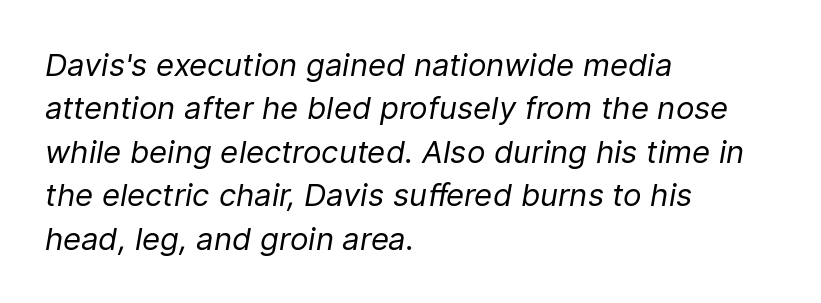
Tracking here is standard; glyphs follow each other at the usual distance. Do the characters align in a grid? No, the font is proportional. The glyphs are unaccompanied by any horizontal stroke below them. This is not heavy type; no bold has been used. When letters slant like this, we call the style italic. Does the leading feel generous? No, just average.
